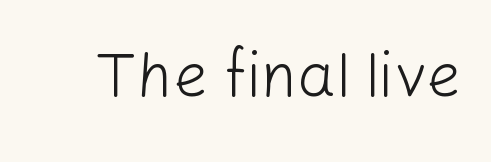
The image shows 61 px light sans-serif type, upright; set normal letter spacing, not underlined; low stroke contrast and a medium x-height.
